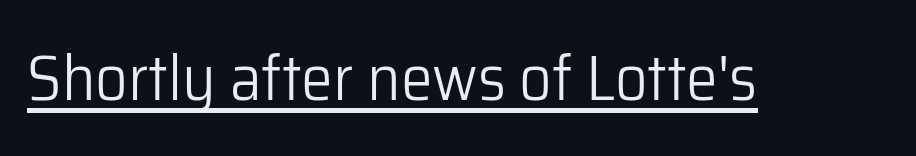
The rendering uses natural spacing where letterforms have individual widths. There is no visible air inserted between adjacent glyphs. Quick note: underline on. Regarding serifs, this sample does without them.
